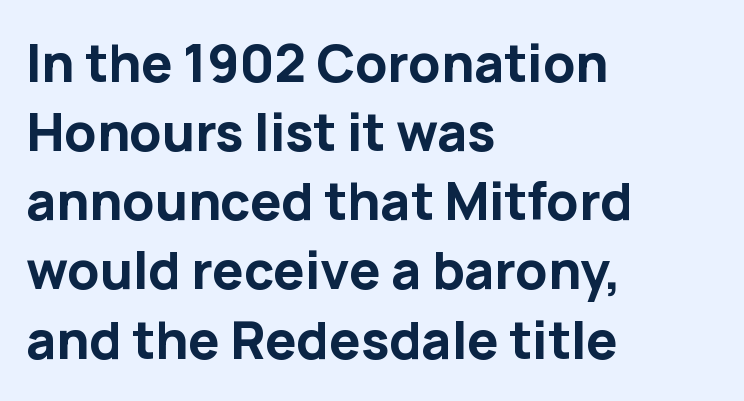
Each word holds together tightly as a unit, with standard inter-letter gaps. Think of a printed novel: that variable character pitch is what you see here. The zone under the glyphs is completely vacant. It's the straight-up-and-down kind of type. Does the copy run flush right? No — it runs flush left. Look at the stroke-to-counter ratio: heavy, a bold.
